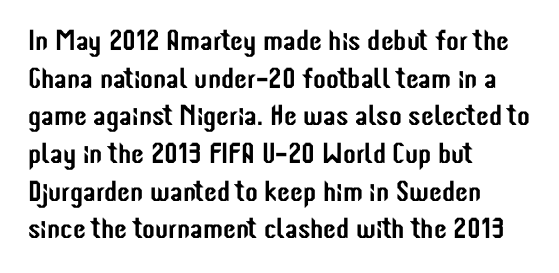
The image shows 29 px condensed sans-serif type, upright; set left-aligned, normal line spacing (1.3x), normal letter spacing, not underlined; low stroke contrast and a medium x-height.
